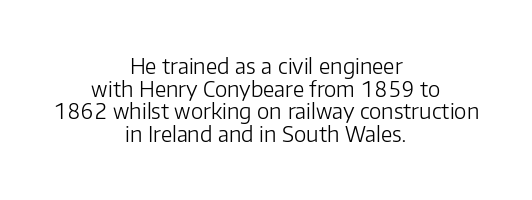
The image shows 21 px text type, upright; set centered, tight line spacing (1.08x), normal letter spacing, not underlined.
